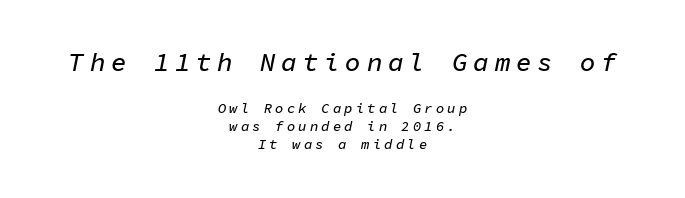
Q: Is the text italic (slanted)? A: Yes, it leans right by about 11 degrees.
Q: Is the text underlined? A: No.
Q: How is the paragraph aligned? A: Centered.
Q: Is the spacing between letters normal or unusually wide? A: Unusually wide.
Q: Is the spacing between lines tight, normal or loose? A: Normal.
Q: Which block of text is set in a larger size, the first (top) or the second (bottom)? A: The first (top) one.
